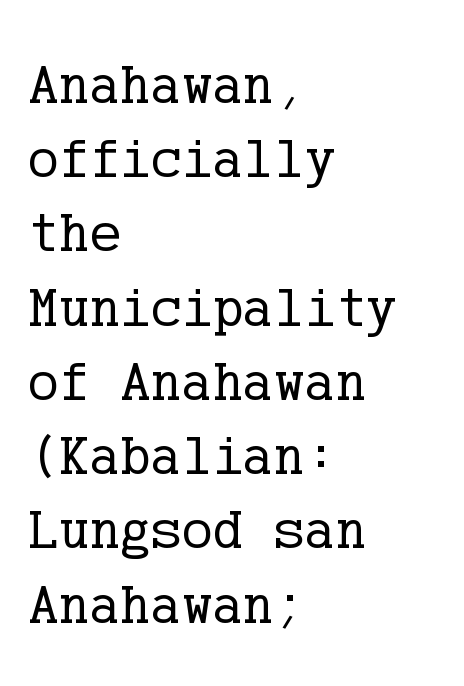
{"serif": "yes", "italic": "no", "bold": "no", "weight": "regular", "width": "normal", "stroke_contrast": "low", "x_height": "medium", "underline": "no", "align": "left", "line_spacing": "normal", "line_spacing_ratio": 1.28, "letter_spacing": "normal", "letter_spacing_em": 0.0, "glyph_px": 58}
